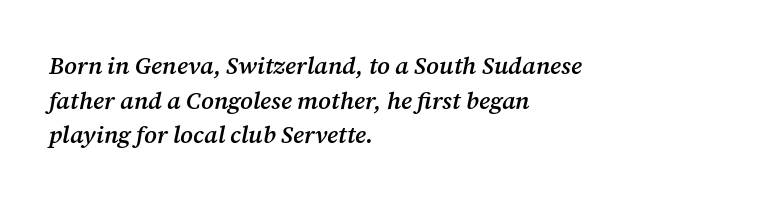
{"italic": "yes", "lean": "right", "slant_degrees": 12, "bold": "semi", "underline": "no", "align": "left", "line_spacing": "normal", "line_spacing_ratio": 1.44, "letter_spacing": "normal", "letter_spacing_em": 0.0, "glyph_px": 24}
